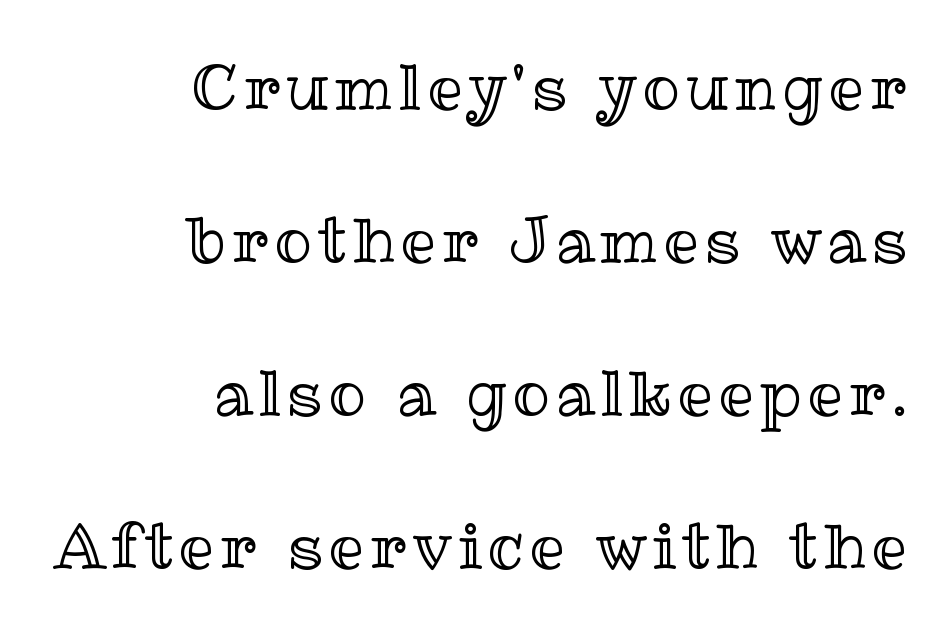
The image shows 62 px text type, upright; set right-aligned, loose line spacing (2.47x), not underlined; a medium x-height.
